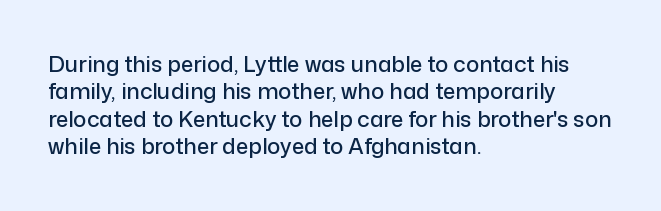
Q: Is the text italic (slanted)? A: No, it is upright.
Q: Is the text underlined? A: No.
Q: How is the paragraph aligned? A: Left-aligned.
Q: Is the spacing between letters normal or unusually wide? A: Normal.
Q: Is the spacing between lines tight, normal or loose? A: Normal.
